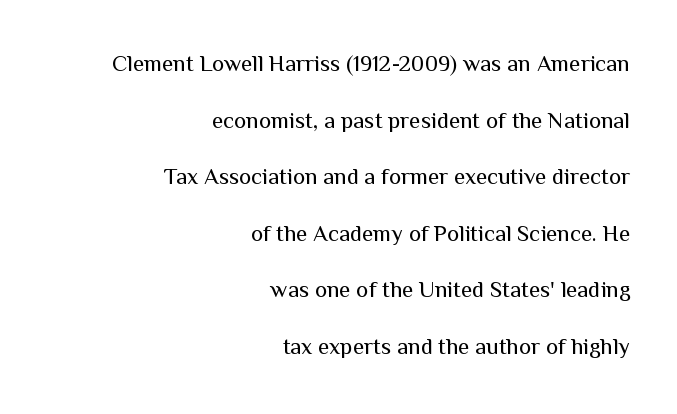
The image shows 23 px text type, upright; set right-aligned, loose line spacing (2.46x), normal letter spacing, not underlined.
